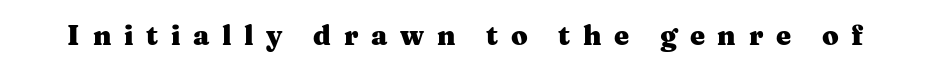
The passage shown has open, widely tracked lettering throughout. When letters stand straight like this, we call the style roman or upright. Does the weight exceed regular? Yes, all the way to bold. Plain, unruled lines of type.
